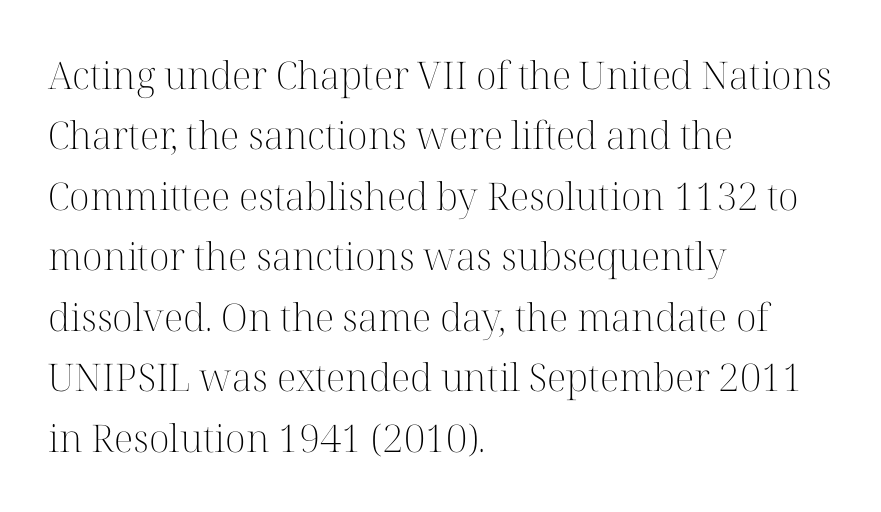
Type style note: has serifs. The passage shown is not underscored anywhere. Proportional: the letters do not fall into vertical columns. Think standard paragraph weight, or any step lighter than that. One glance says typical: line gaps are just what's usual.
